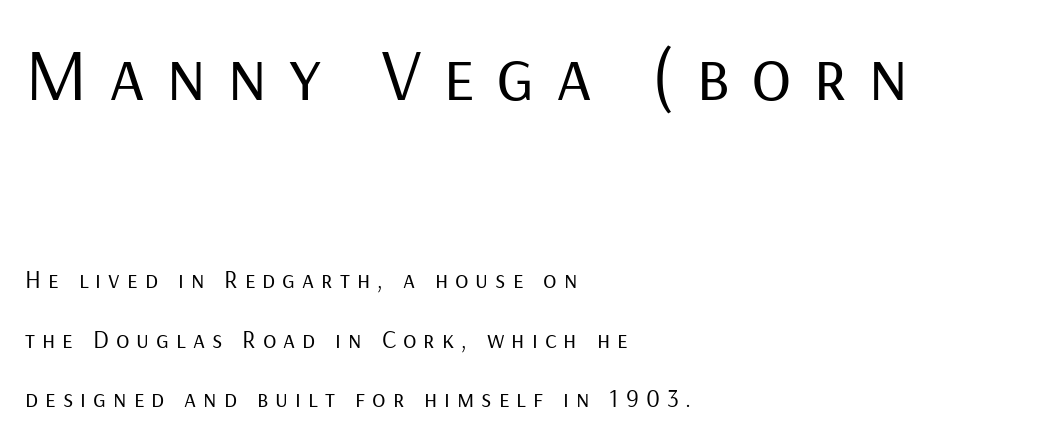
The image shows 75 px regular-weight sans-serif type, upright; set left-aligned, loose line spacing (2.38x), unusually wide letter spacing (+0.28 em), not underlined; the first (top) block is 3.0x larger; low stroke contrast and a medium x-height.
